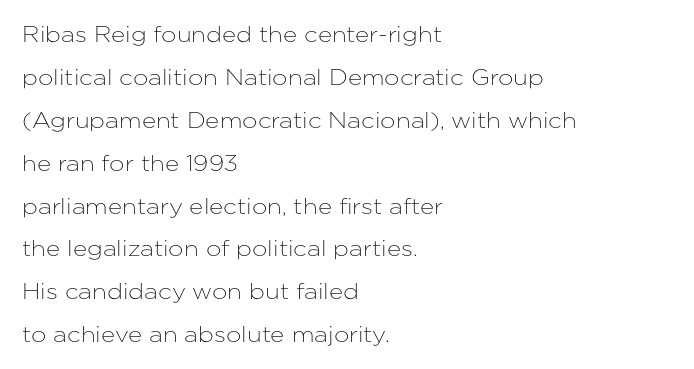
Vertical spacing — loose. Tall strokes in this sample are plumb rather than angled. The specimen omits any rule beneath the text block's lines. Students, note that the glyphs here touch the page at normal intervals. This sample is left-justified, so line endings fall wherever the words run out.
